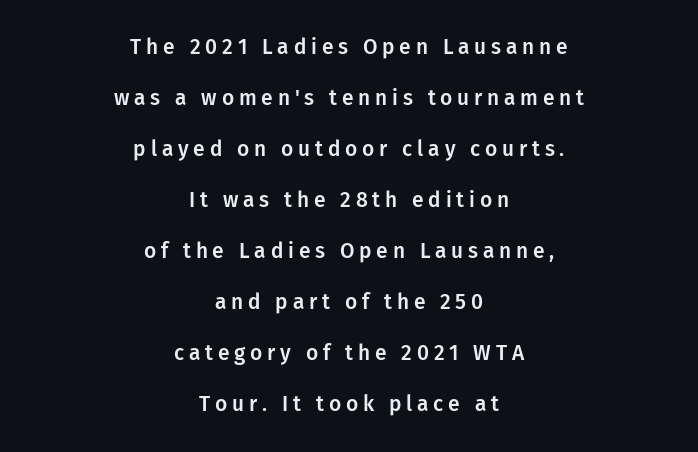
The image shows 21 px text type, upright; set centered, loose line spacing (2.43x), unusually wide letter spacing (+0.23 em), not underlined.
